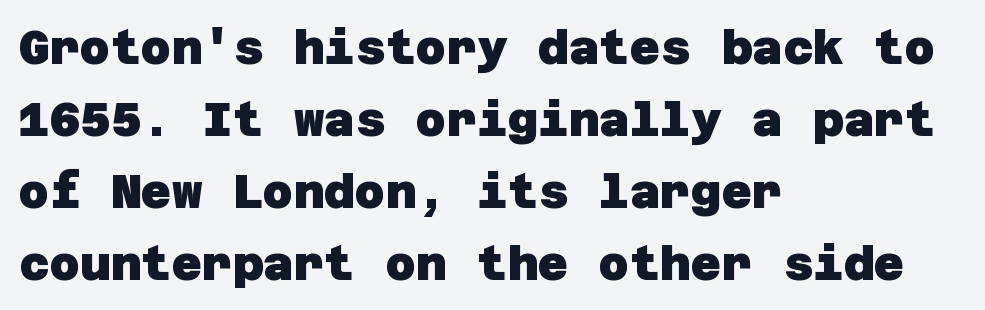
The image shows 47 px heavy sans-serif type; set left-aligned, normal line spacing (1.53x), normal letter spacing, not underlined; low stroke contrast and a large x-height.
